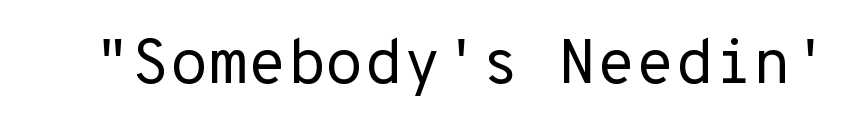
You could count columns in this text — the font is strictly monospaced. Stroke terminals: plain, sans-serif. The line texture is even and compact thanks to regular tracking. Italic: no, the glyphs are upright roman. The strokes carry an ordinary text weight at most.
